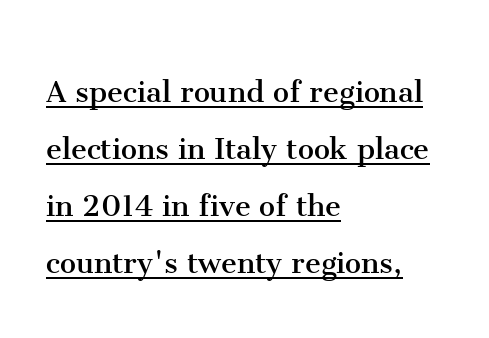
Q: Is the text bold? A: No.
Q: Is the text italic (slanted)? A: No, it is upright.
Q: Is the typeface a serif or a sans-serif typeface? A: Serif.
Q: Is the text underlined? A: Yes.
Q: How is the paragraph aligned? A: Left-aligned.
Q: Is the spacing between letters normal or unusually wide? A: Normal.
Q: Is the spacing between lines tight, normal or loose? A: Normal.
Q: Width (condensed, normal, or wide)? A: Normal.
Q: Stroke contrast? A: Medium.
Q: x-height? A: Medium.
Q: Monospaced? A: No.
